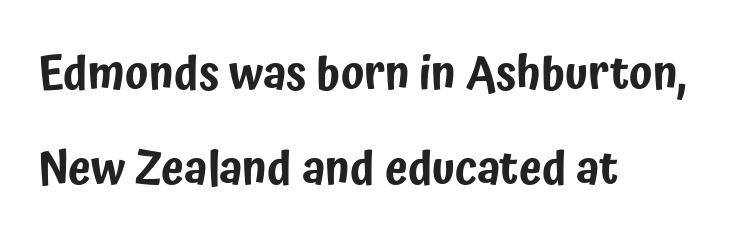
The image shows 46 px condensed sans-serif type, upright; set left-aligned, loose line spacing (2.06x), normal letter spacing, not underlined; low stroke contrast and a medium x-height.
